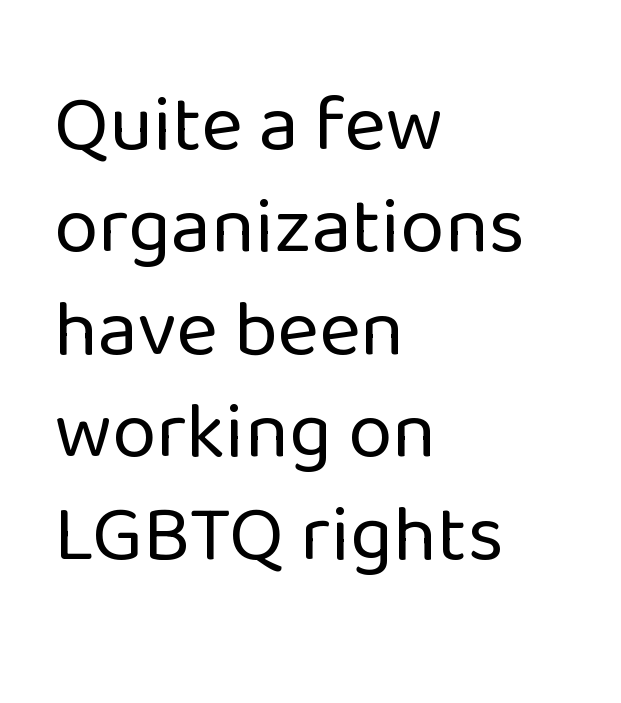
The image shows 80 px regular-weight sans-serif type, upright; set left-aligned, normal line spacing (1.28x), normal letter spacing, not underlined; low stroke contrast and a medium x-height.
